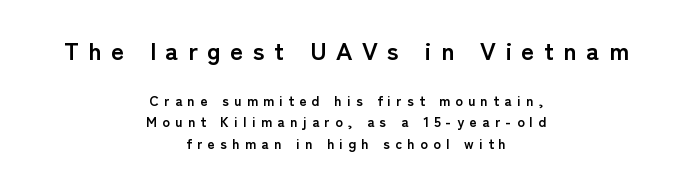
{"italic": "no", "bold": "yes", "underline": "no", "align": "center", "line_spacing": "normal", "line_spacing_ratio": 1.52, "letter_spacing": "wide", "letter_spacing_em": 0.38, "larger_block": "first", "size_ratio": 1.79, "glyph_px": 25}
